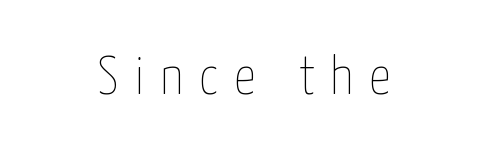
The image shows 54 px thin, condensed type, upright; set unusually wide letter spacing (+0.3 em), not underlined; low stroke contrast and a medium x-height.
